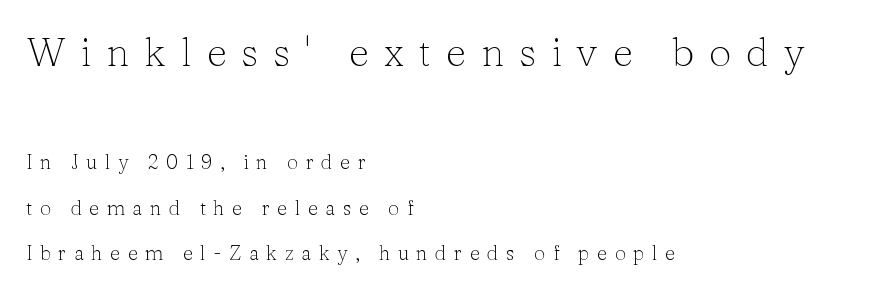
Q: Is the text bold? A: No.
Q: Is the text italic (slanted)? A: No, it is upright.
Q: Is the typeface a serif or a sans-serif typeface? A: Serif.
Q: Is the text underlined? A: No.
Q: How is the paragraph aligned? A: Left-aligned.
Q: Is the spacing between letters normal or unusually wide? A: Unusually wide.
Q: Is the spacing between lines tight, normal or loose? A: Loose.
Q: Which block of text is set in a larger size, the first (top) or the second (bottom)? A: The first (top) one.
Q: Width (condensed, normal, or wide)? A: Normal.
Q: Stroke contrast? A: Low.
Q: x-height? A: Medium.
Q: Monospaced? A: No.
